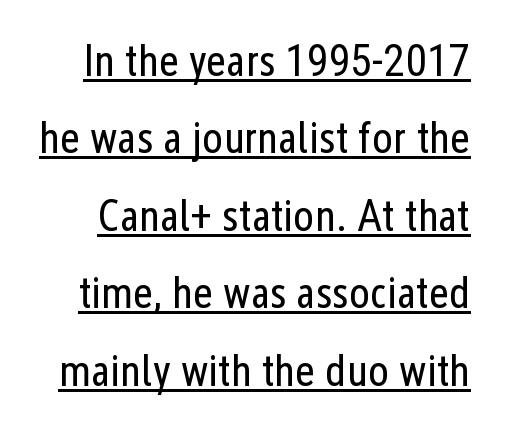
{"serif": "no", "italic": "no", "bold": "no", "weight": "regular", "width": "condensed", "stroke_contrast": "low", "x_height": "medium", "monospaced": "no", "underline": "yes", "line_spacing_ratio": 1.76, "letter_spacing": "normal", "letter_spacing_em": 0.0, "glyph_px": 44}
